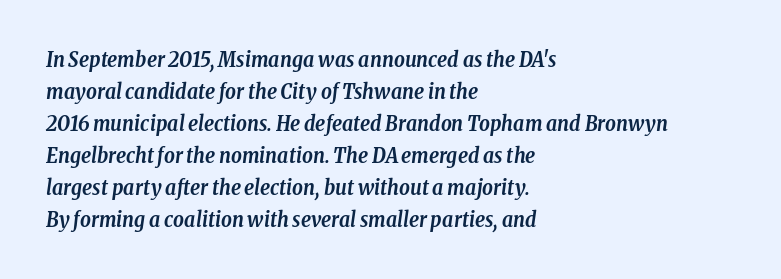
Q: Is the text bold? A: Yes.
Q: Is the text italic (slanted)? A: Yes, it leans right by about 8 degrees.
Q: Is the text underlined? A: No.
Q: How is the paragraph aligned? A: Left-aligned.
Q: Is the spacing between letters normal or unusually wide? A: Normal.
Q: Is the spacing between lines tight, normal or loose? A: Normal.
